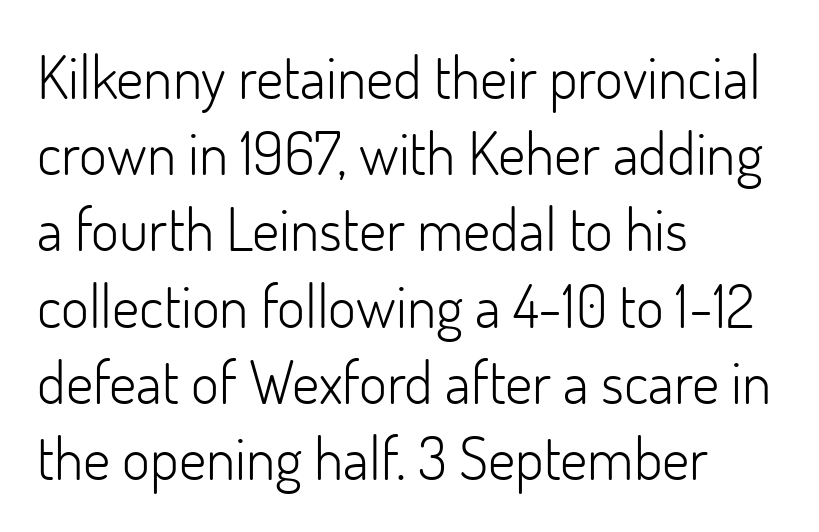
The passage shown is typed in a proportional face where columns would drift. Caption: standard tracking, unaltered. The type family on display is of the sans-serif kind. Is this a heavy cut? Hardly; it is regular or lighter. Casual observation: everything's shoved over to the left. The leading is moderate, giving the passage an even texture.
